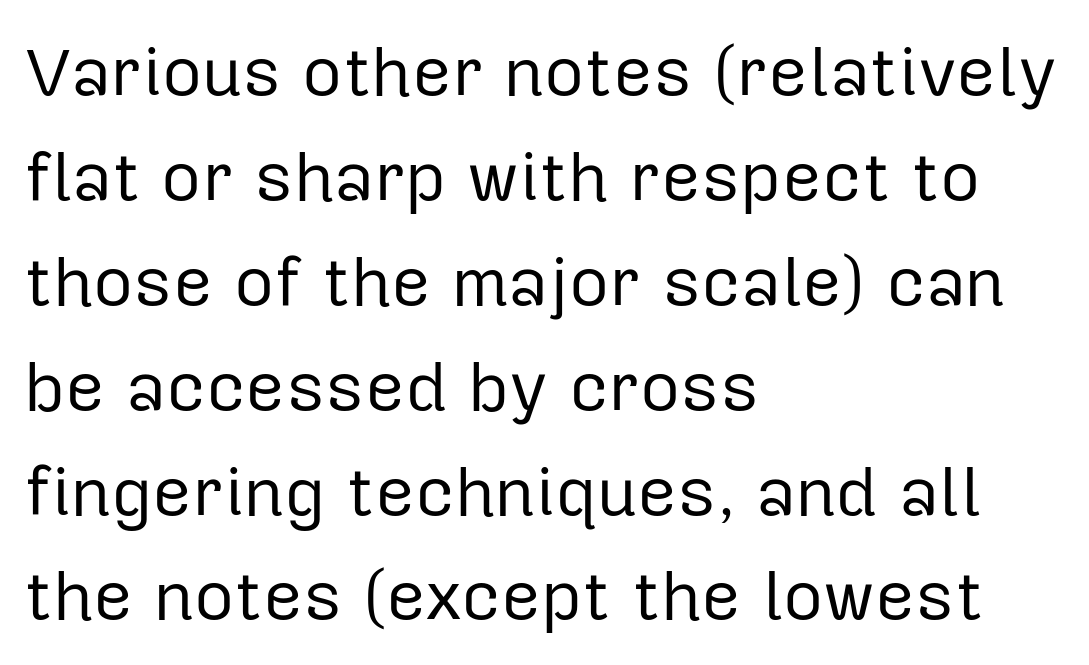
Typeset ragged right — the left edge is the straight one. A typesetter would call this proportional, since set widths differ per character. Do the letters lean? They stand straight. The words here are not underlined. These glyphs show unthickened strokes, regular width or finer.
